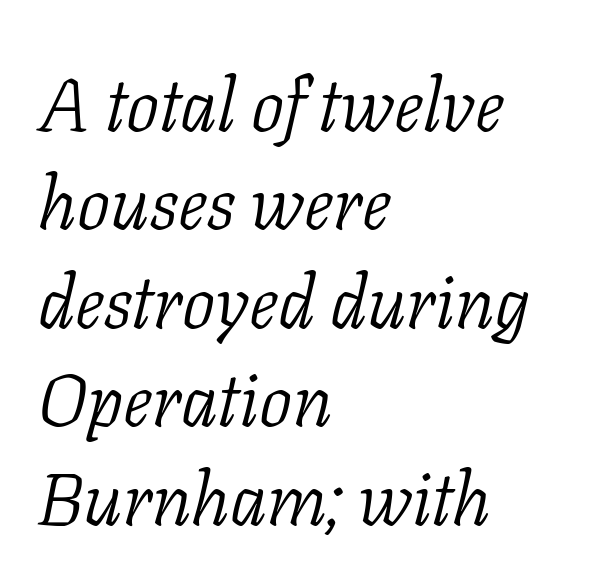
Q: Is the text bold? A: No.
Q: Is the text italic (slanted)? A: Yes, it leans right by about 11 degrees.
Q: Is the typeface a serif or a sans-serif typeface? A: Serif.
Q: Is the text underlined? A: No.
Q: How is the paragraph aligned? A: Left-aligned.
Q: Is the spacing between letters normal or unusually wide? A: Normal.
Q: Is the spacing between lines tight, normal or loose? A: Normal.
Q: Width (condensed, normal, or wide)? A: Normal.
Q: Stroke contrast? A: Low.
Q: x-height? A: Medium.
Q: Monospaced? A: No.
